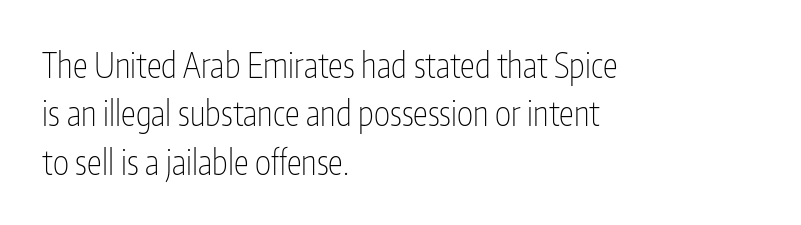
The image shows 34 px thin, condensed sans-serif type, upright; set left-aligned, normal line spacing (1.42x), normal letter spacing, not underlined; low stroke contrast and a medium x-height.
